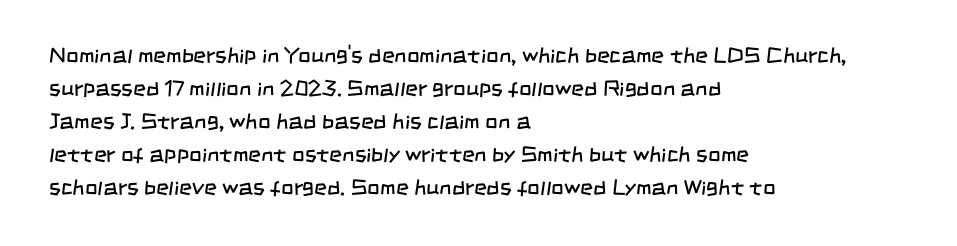
The image shows 22 px text type; set left-aligned, normal line spacing (1.5x), normal letter spacing, not underlined.
